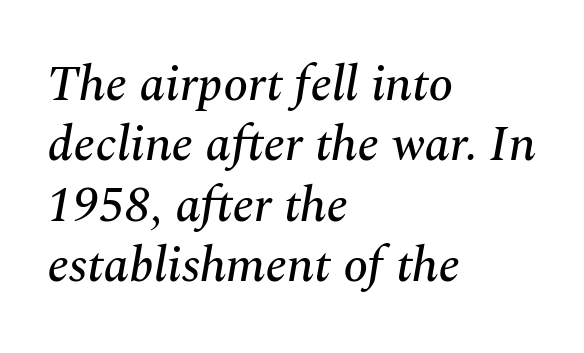
{"serif": "yes", "italic": "yes", "lean": "right", "slant_degrees": 10, "width": "normal", "stroke_contrast": "medium", "x_height": "medium", "monospaced": "no", "underline": "no", "align": "left", "line_spacing_ratio": 1.21, "letter_spacing": "normal", "letter_spacing_em": 0.0, "glyph_px": 50}
